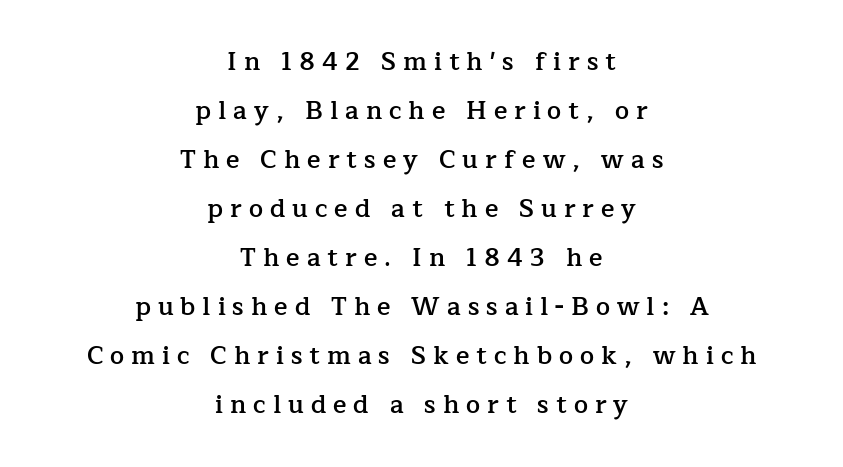
The rendering uses a large line-height, opening up the rows. The line texture is sparse and dotted thanks to wide tracking. Underline: absent. A centered setting, common on invitations and titles, is used for this passage.
